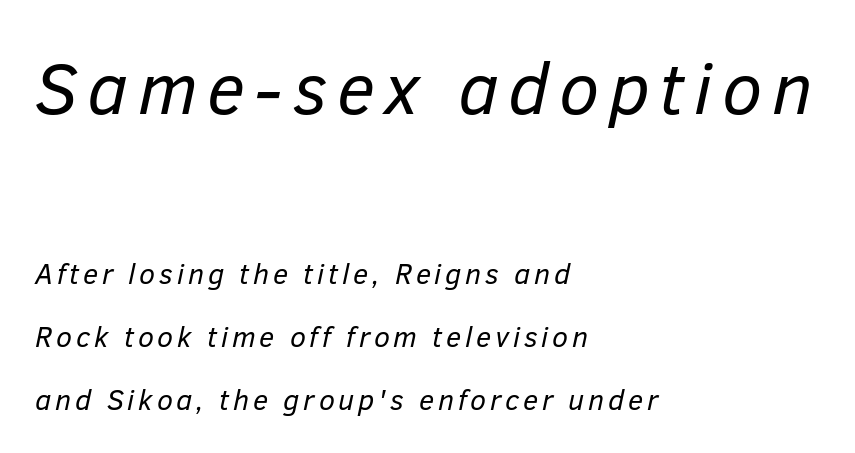
Q: Is the text bold? A: No.
Q: Is the text italic (slanted)? A: Yes, it leans right by about 12 degrees.
Q: Is the text underlined? A: No.
Q: How is the paragraph aligned? A: Left-aligned.
Q: Is the spacing between lines tight, normal or loose? A: Loose.
Q: Which block of text is set in a larger size, the first (top) or the second (bottom)? A: The first (top) one.
Q: Width (condensed, normal, or wide)? A: Normal.
Q: Stroke contrast? A: Low.
Q: x-height? A: Medium.
Q: Monospaced? A: No.
